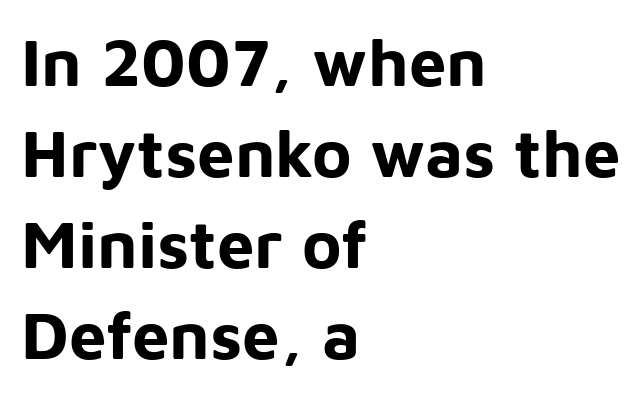
Does the weight exceed regular? Yes, all the way to bold. In terms of letterspacing, this is plain default setting. The rendering shows plain stroke endings on the letterforms — a sans-serif design. Proportional: the letters do not fall into vertical columns.
